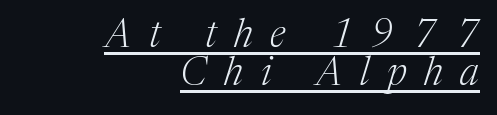
Q: Is the text bold? A: No.
Q: Is the text italic (slanted)? A: Yes, it leans right by about 17 degrees.
Q: Is the typeface a serif or a sans-serif typeface? A: Serif.
Q: Is the text underlined? A: Yes.
Q: How is the paragraph aligned? A: Right-aligned.
Q: Is the spacing between letters normal or unusually wide? A: Unusually wide.
Q: Is the spacing between lines tight, normal or loose? A: Tight.
Q: Width (condensed, normal, or wide)? A: Normal.
Q: Stroke contrast? A: Medium.
Q: x-height? A: Medium.
Q: Monospaced? A: No.
